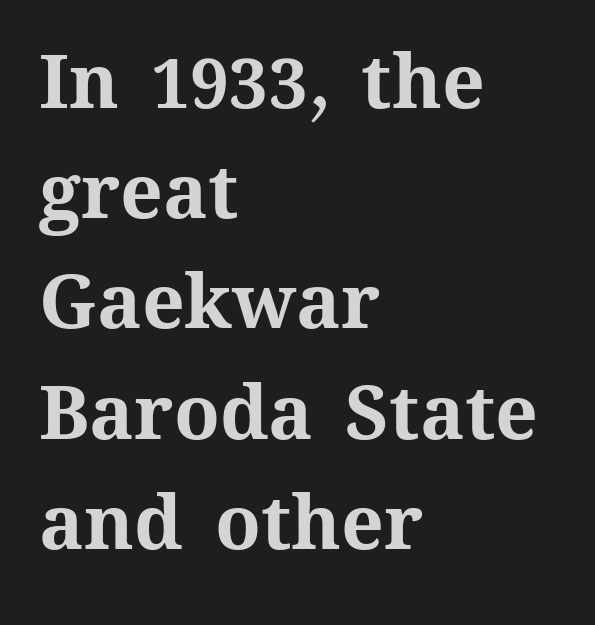
{"italic": "no", "bold": "yes", "weight": "bold", "width": "normal", "stroke_contrast": "medium", "x_height": "medium", "monospaced": "no", "underline": "no", "align": "left", "line_spacing": "normal", "line_spacing_ratio": 1.47, "letter_spacing": "normal", "letter_spacing_em": 0.0, "glyph_px": 75}
